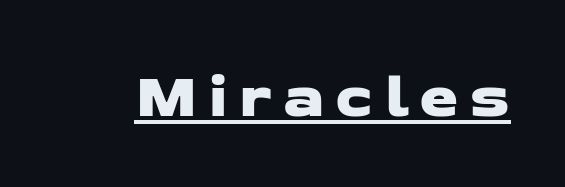
{"serif": "no", "width": "wide", "stroke_contrast": "low", "x_height": "medium", "monospaced": "no", "underline": "yes", "glyph_px": 63}
